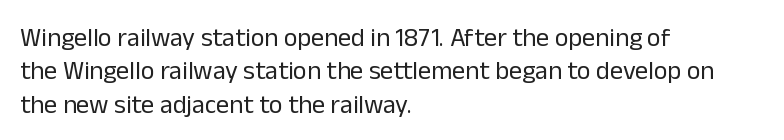
Q: Is the text bold? A: No.
Q: Is the text italic (slanted)? A: No, it is upright.
Q: Is the text underlined? A: No.
Q: How is the paragraph aligned? A: Left-aligned.
Q: Is the spacing between letters normal or unusually wide? A: Normal.
Q: Is the spacing between lines tight, normal or loose? A: Normal.
